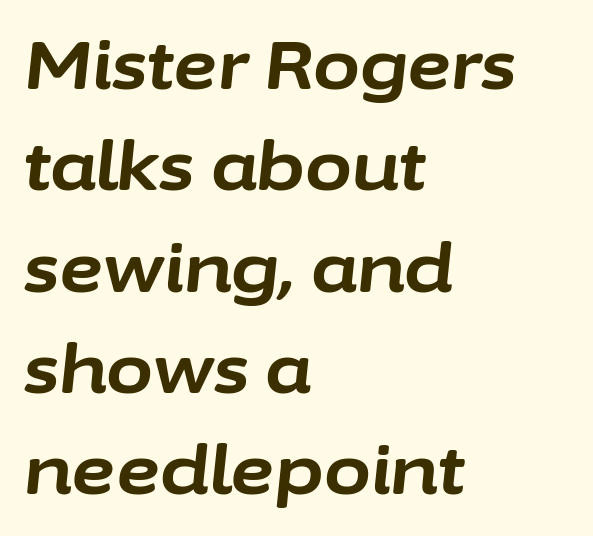
{"italic": "yes", "lean": "right", "slant_degrees": 6, "bold": "yes", "weight": "bold", "width": "normal", "stroke_contrast": "low", "x_height": "medium", "monospaced": "no", "underline": "no", "align": "left", "line_spacing": "normal", "line_spacing_ratio": 1.49, "letter_spacing": "normal", "letter_spacing_em": 0.0, "glyph_px": 68}
